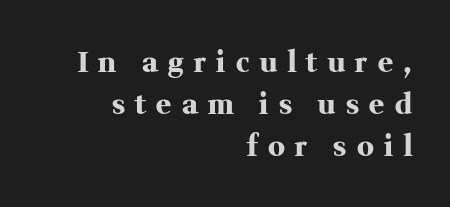
{"serif": "yes", "italic": "no", "bold": "yes", "weight": "heavy", "width": "normal", "stroke_contrast": "medium", "x_height": "medium", "monospaced": "no", "underline": "no", "align": "right", "line_spacing": "normal", "line_spacing_ratio": 1.5, "letter_spacing": "wide", "letter_spacing_em": 0.37, "glyph_px": 28}
